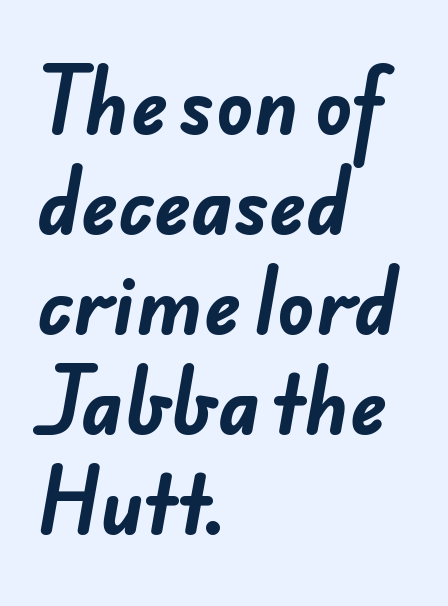
Q: Is the text bold? A: Yes.
Q: Is the typeface a serif or a sans-serif typeface? A: Sans-serif.
Q: Is the text underlined? A: No.
Q: How is the paragraph aligned? A: Left-aligned.
Q: Is the spacing between letters normal or unusually wide? A: Normal.
Q: Is the spacing between lines tight, normal or loose? A: Normal.
Q: Width (condensed, normal, or wide)? A: Normal.
Q: Stroke contrast? A: Low.
Q: x-height? A: Small.
Q: Monospaced? A: No.
